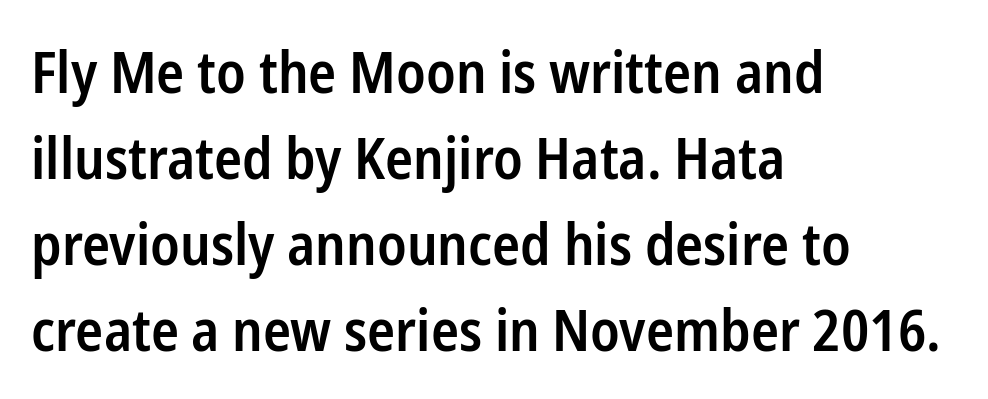
These lines sit exactly where default settings would place them. Looks like regular typesetting: each glyph gets only the width it needs. No feet cap the strokes, marking this as sans-serif type. This sample uses plain, unmodified letter spacing.
